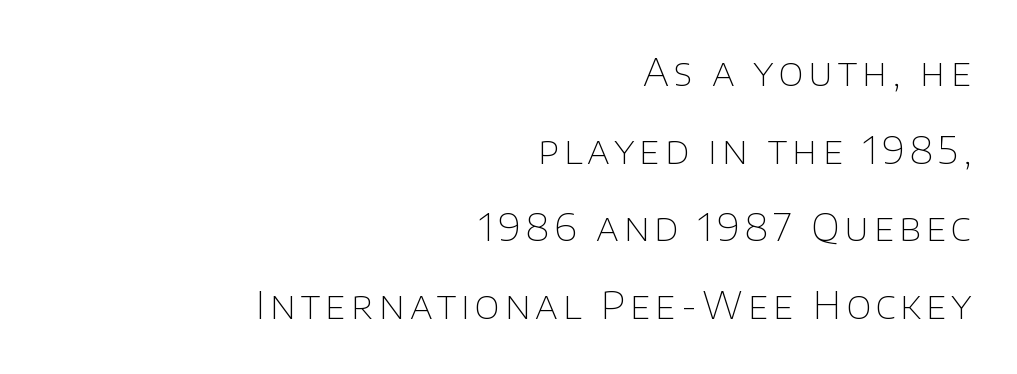
The image shows 38 px thin sans-serif type, upright; set right-aligned, loose line spacing (2.04x), not underlined; low stroke contrast and a large x-height.
